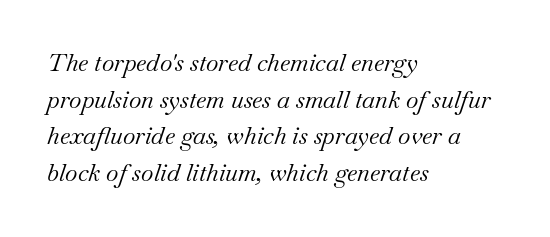
The rendering anchors every line to the left-hand side. Stem width sits at or under what a default text font uses. Underline: absent. Honestly, the letter spacing is just normal — you wouldn't notice it. Line spacing here is normal. Style check: oblique.
